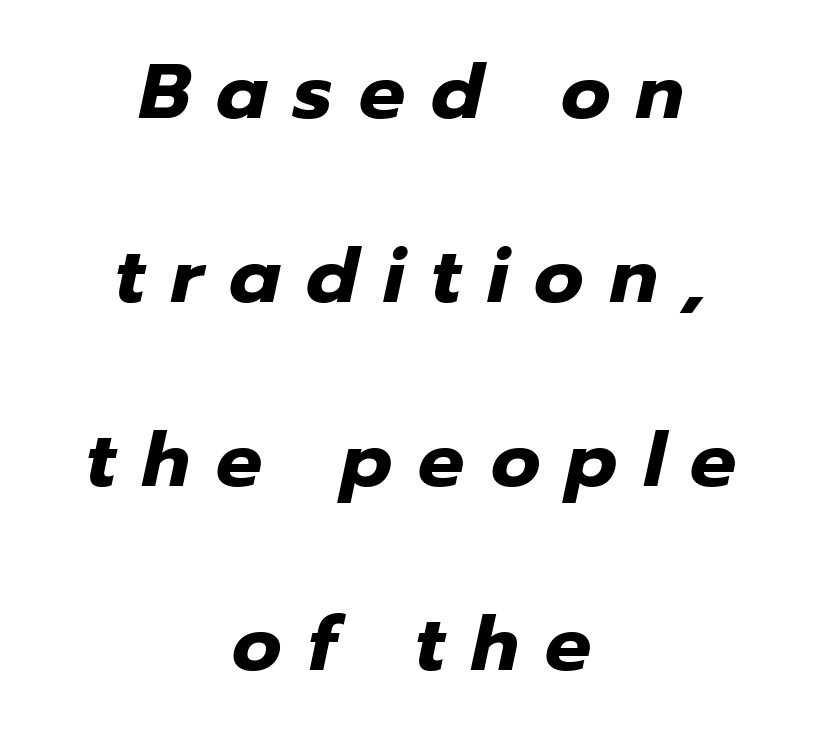
Q: Is the text bold? A: Yes.
Q: Is the text italic (slanted)? A: Yes, it leans right by about 12 degrees.
Q: Is the text underlined? A: No.
Q: How is the paragraph aligned? A: Centered.
Q: Is the spacing between letters normal or unusually wide? A: Unusually wide.
Q: Is the spacing between lines tight, normal or loose? A: Loose.
Q: Width (condensed, normal, or wide)? A: Normal.
Q: Stroke contrast? A: Low.
Q: x-height? A: Medium.
Q: Monospaced? A: No.
